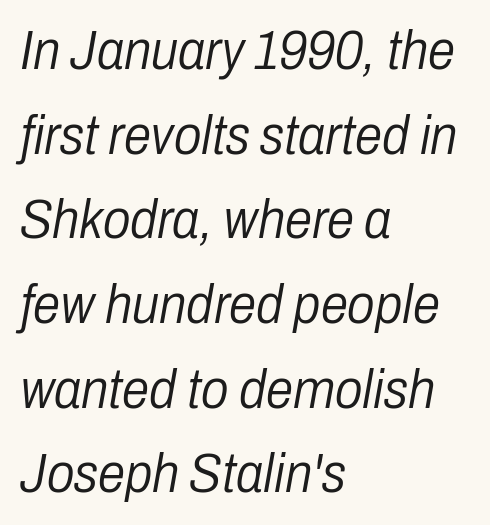
The image shows 55 px light, condensed type, italic (leaning right); set left-aligned, normal line spacing (1.54x), normal letter spacing, not underlined; low stroke contrast and a medium x-height.
